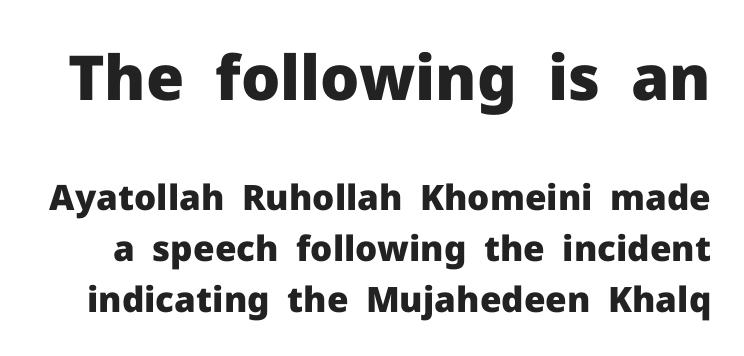
The image shows 62 px heavy sans-serif type, upright; set normal line spacing (1.45x), normal letter spacing, not underlined; the first (top) block is 1.77x larger; low stroke contrast and a medium x-height.
